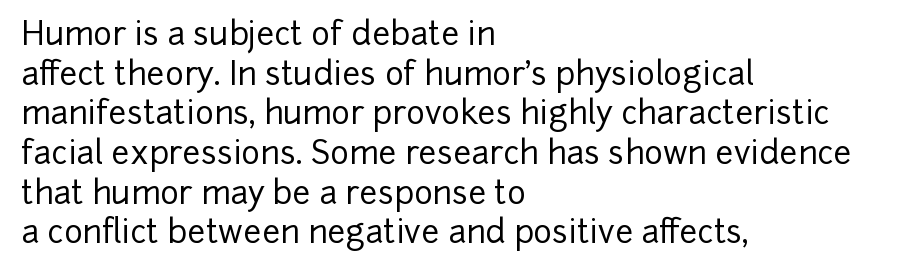
The image shows 32 px sans-serif type, upright; set left-aligned, line spacing 1.24x, normal letter spacing, not underlined; low stroke contrast and a medium x-height.
